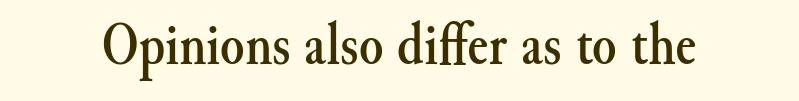
Each row of text sits above clean, open space. Here the glyphs are tracked normally, forming tight word shapes. Varying glyph widths throughout — classic text-font behaviour. Designer's note — italics off, roman on.
